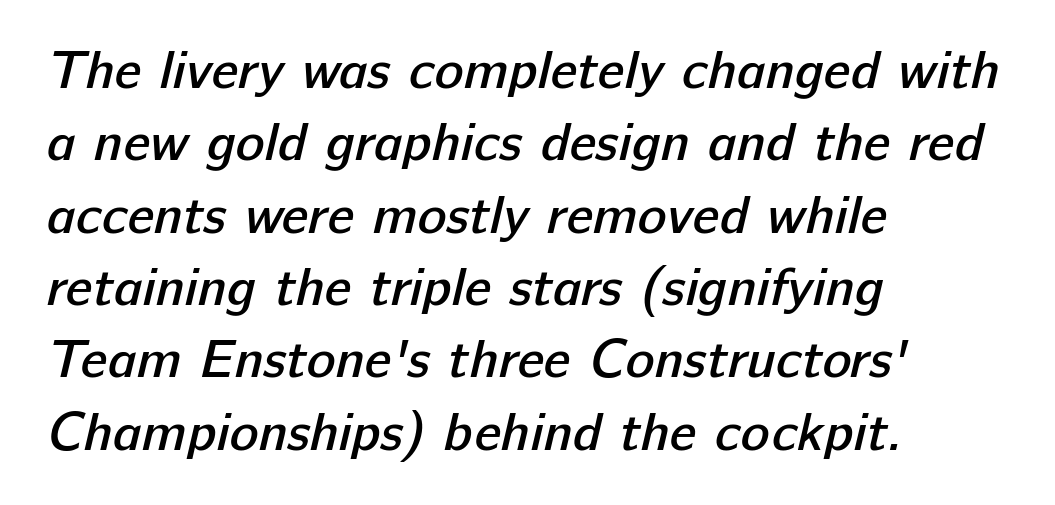
{"serif": "no", "bold": "semi", "weight": "semibold", "width": "normal", "stroke_contrast": "low", "x_height": "medium", "monospaced": "no", "underline": "no", "align": "left", "line_spacing": "normal", "line_spacing_ratio": 1.34, "letter_spacing": "normal", "letter_spacing_em": 0.0, "glyph_px": 54}
